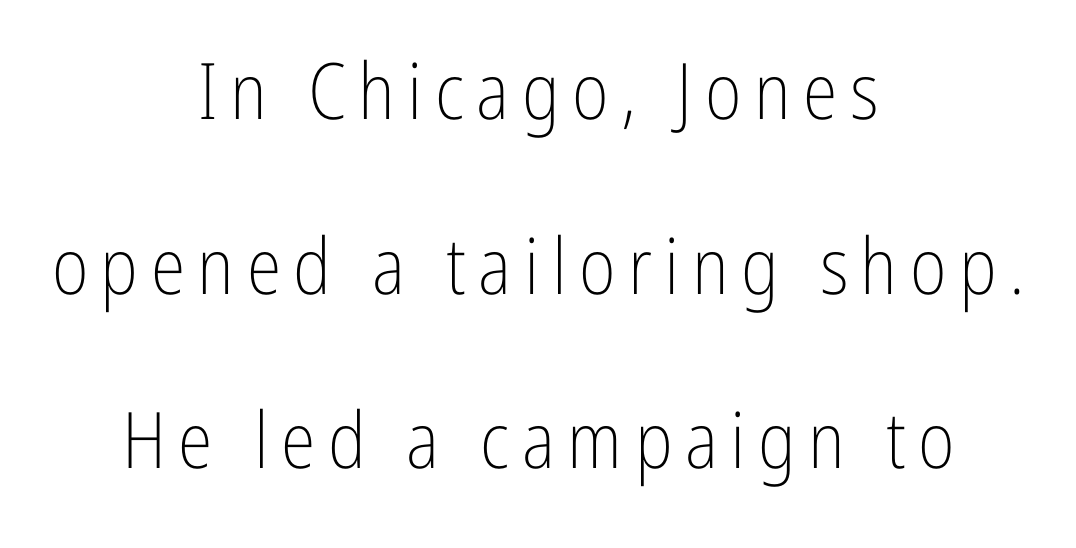
Q: Is the text bold? A: No.
Q: Is the text italic (slanted)? A: No, it is upright.
Q: Is the typeface a serif or a sans-serif typeface? A: Sans-serif.
Q: Is the text underlined? A: No.
Q: How is the paragraph aligned? A: Centered.
Q: Is the spacing between lines tight, normal or loose? A: Loose.
Q: Width (condensed, normal, or wide)? A: Condensed.
Q: Stroke contrast? A: Low.
Q: x-height? A: Medium.
Q: Monospaced? A: No.
